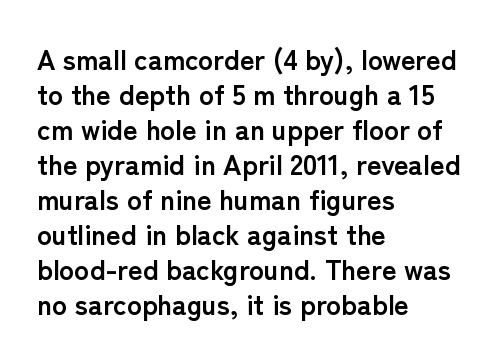
{"serif": "no", "italic": "no", "bold": "yes", "weight": "semibold", "width": "normal", "stroke_contrast": "low", "x_height": "medium", "monospaced": "no", "underline": "no", "align": "left", "line_spacing": "normal", "line_spacing_ratio": 1.25, "letter_spacing": "normal", "letter_spacing_em": 0.0, "glyph_px": 28}
